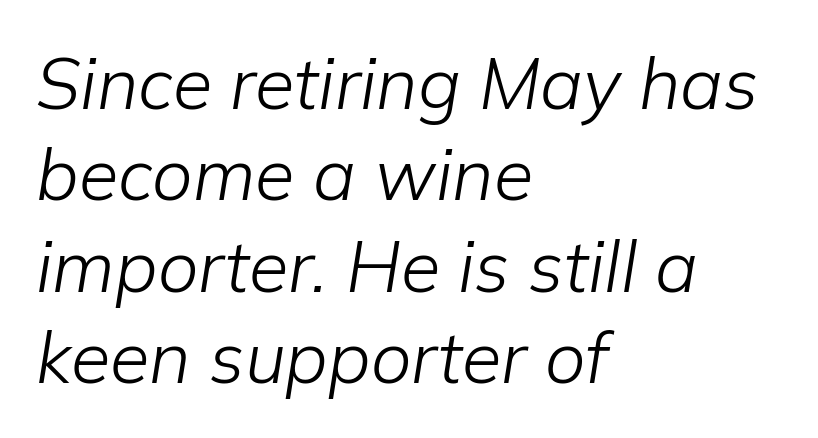
The image shows 72 px light type, italic (leaning right); set left-aligned, normal line spacing (1.27x), normal letter spacing, not underlined; low stroke contrast and a medium x-height.
